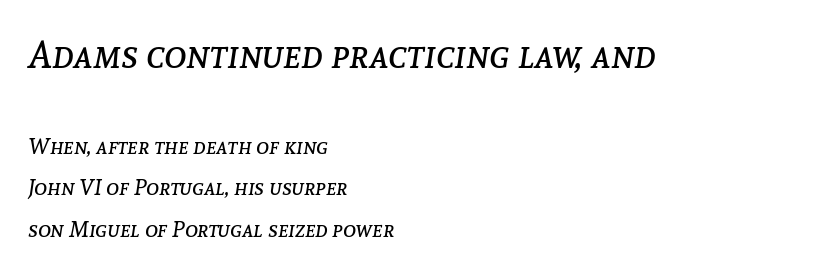
{"italic": "yes", "lean": "right", "slant_degrees": 8, "bold": "no", "weight": "regular", "width": "normal", "stroke_contrast": "low", "x_height": "medium", "monospaced": "no", "underline": "no", "align": "left", "line_spacing": "loose", "line_spacing_ratio": 1.9, "letter_spacing": "normal", "letter_spacing_em": 0.0, "larger_block": "first", "size_ratio": 1.73, "glyph_px": 38}
